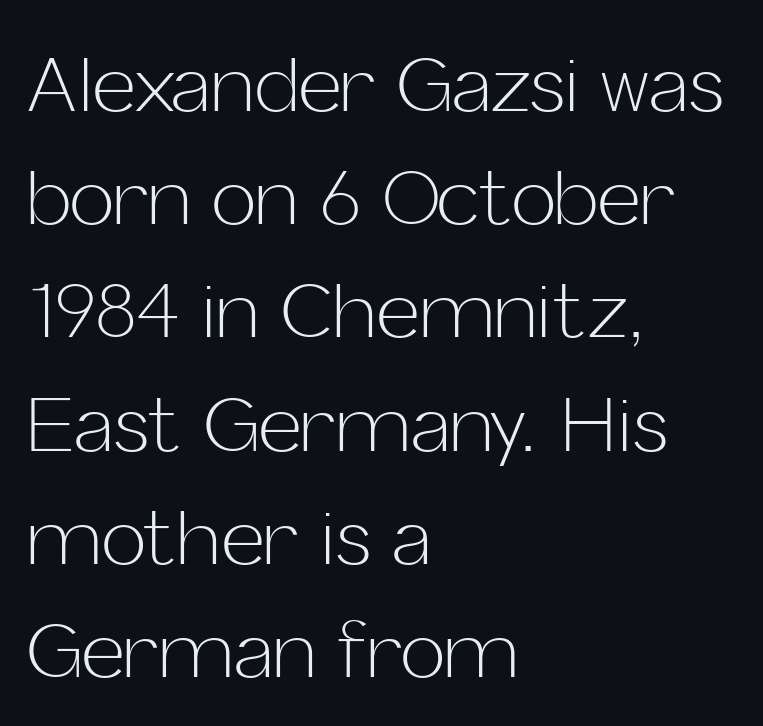
Default kerning and tracking; the words read as compact shapes. Notice how the passage keeps a crisp vertical edge on the left only. The specimen reads as upright at a glance. The font sits on the lighter half of the weight spectrum, regular included. Any mark beneath the type? The region is blank. These lines are composed in type without serifs.
